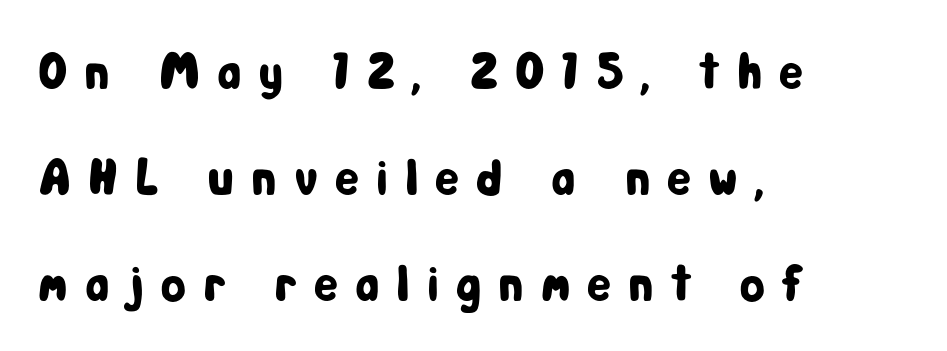
{"serif": "no", "italic": "no", "width": "condensed", "stroke_contrast": "low", "x_height": "medium", "monospaced": "no", "underline": "no", "align": "left", "line_spacing": "loose", "line_spacing_ratio": 2.08, "letter_spacing": "wide", "letter_spacing_em": 0.33, "glyph_px": 51}
